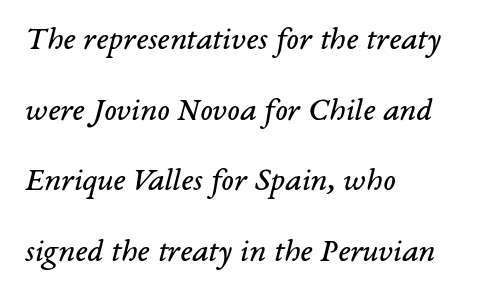
The image shows 33 px regular-weight serif type, italic (leaning right); set left-aligned, loose line spacing (2.14x), normal letter spacing, not underlined; low stroke contrast and a medium x-height.
